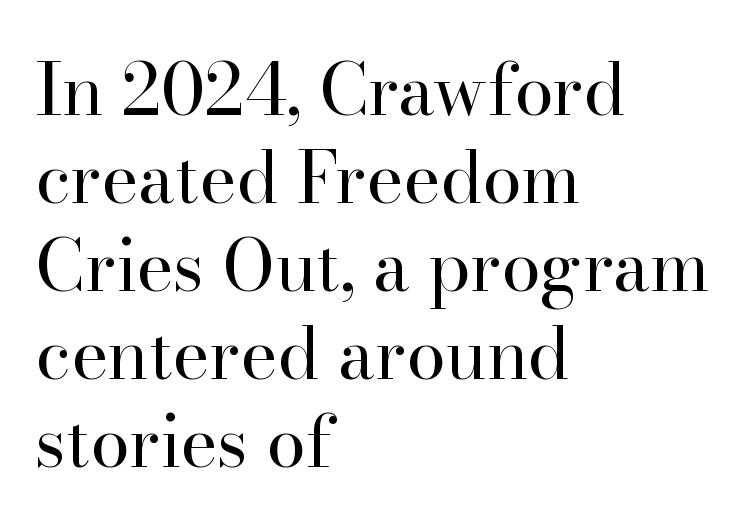
The image shows 71 px regular-weight serif type, upright; set left-aligned, line spacing 1.24x, normal letter spacing, not underlined; high stroke contrast and a small x-height.
